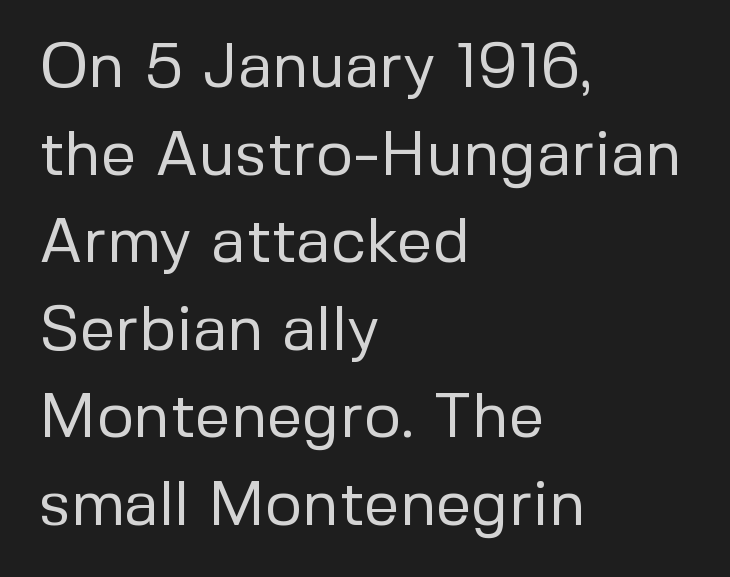
{"serif": "no", "italic": "no", "bold": "no", "weight": "regular", "width": "normal", "stroke_contrast": "low", "x_height": "medium", "monospaced": "no", "underline": "no", "align": "left", "line_spacing": "normal", "line_spacing_ratio": 1.39, "letter_spacing": "normal", "letter_spacing_em": 0.0, "glyph_px": 63}
